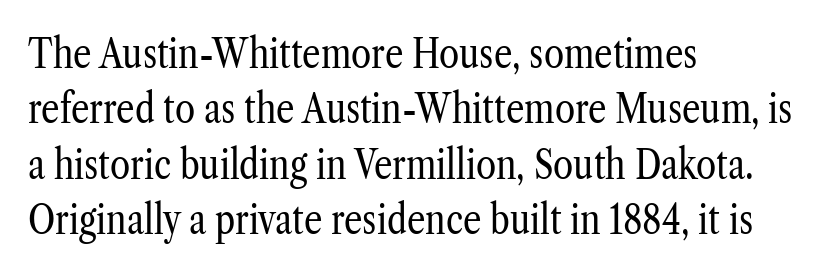
The compositor pushed each line to the left boundary. Rendered with straight, roman letterforms. The passage shown is typed in a proportional face where columns would drift. Examine the stroke ends and you'll spot serifs.
